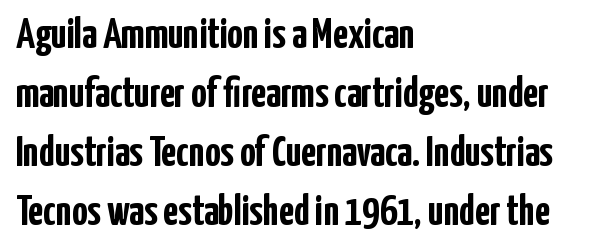
Q: Is the text bold? A: Yes.
Q: Is the text italic (slanted)? A: No, it is upright.
Q: Is the typeface a serif or a sans-serif typeface? A: Sans-serif.
Q: Is the text underlined? A: No.
Q: How is the paragraph aligned? A: Left-aligned.
Q: Is the spacing between letters normal or unusually wide? A: Normal.
Q: Is the spacing between lines tight, normal or loose? A: Normal.
Q: Width (condensed, normal, or wide)? A: Condensed.
Q: Stroke contrast? A: Low.
Q: x-height? A: Medium.
Q: Monospaced? A: No.
